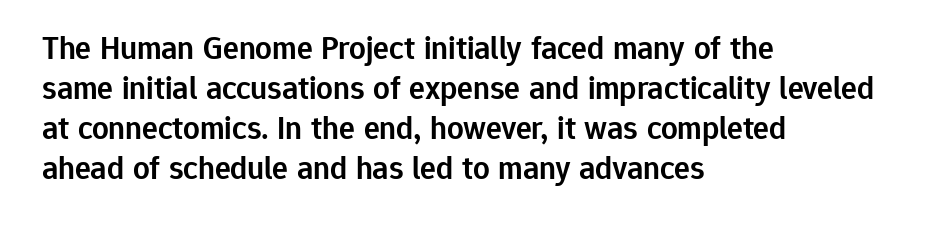
Q: Is the text bold? A: Semi-bold.
Q: Is the text italic (slanted)? A: No, it is upright.
Q: Is the typeface a serif or a sans-serif typeface? A: Sans-serif.
Q: Is the text underlined? A: No.
Q: How is the paragraph aligned? A: Left-aligned.
Q: Is the spacing between letters normal or unusually wide? A: Normal.
Q: Width (condensed, normal, or wide)? A: Normal.
Q: Stroke contrast? A: Low.
Q: x-height? A: Medium.
Q: Monospaced? A: No.
